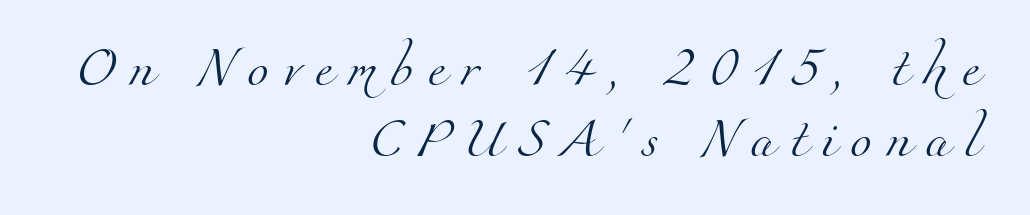
One-word summary of the alignment: right. Any mark beneath the type? The region is blank. Observe the wide spacing: letters keep a clear distance from each other. Heft: none added — not bold. This sample has the flowing, uneven cadence of proportional lettering.
